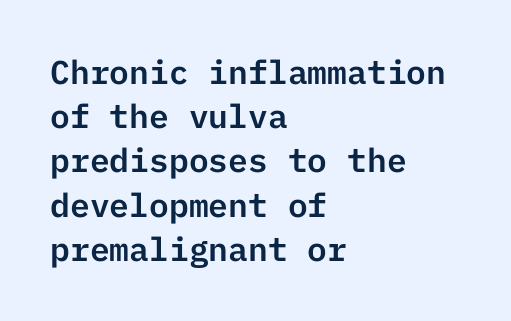
{"serif": "no", "italic": "no", "width": "normal", "stroke_contrast": "low", "x_height": "medium", "underline": "no", "align": "left", "line_spacing": "normal", "line_spacing_ratio": 1.34, "letter_spacing": "normal", "letter_spacing_em": 0.0, "glyph_px": 33}
